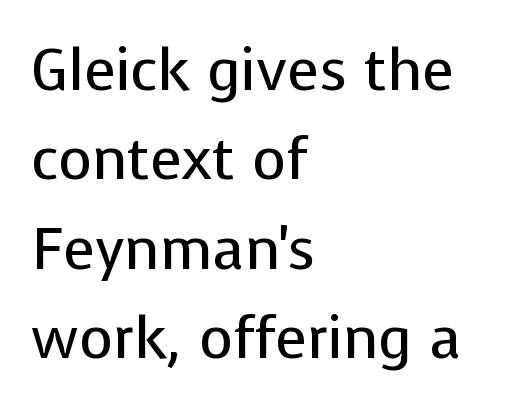
Weight class: somewhere from thin through regular. This sample uses plain, unmodified letter spacing. Bare-footed words on every line. Line starts are locked; line ends wander. Is this a fixed-width face? No — the glyphs have proportional, varying widths. Rows of type keep a routine distance in the vertical direction.
